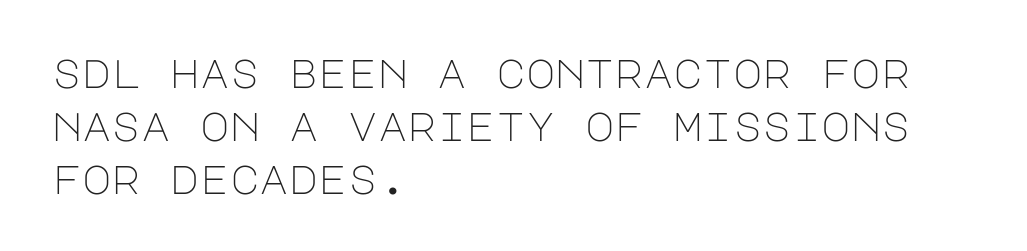
Honestly, the row spacing looks completely unremarkable. The typography opts for an upright posture over an oblique one. Notice how the passage keeps a crisp vertical edge on the left only. Stems and bowls with no extra thickness — not bold. This rendering features lettering with no underline. This is sans-serif lettering, the kind often seen on screens and signage.
